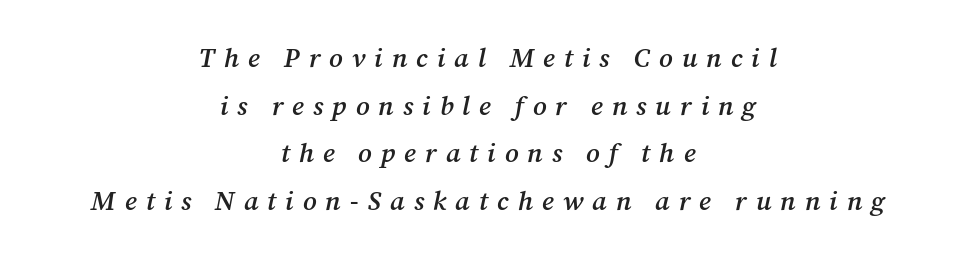
{"italic": "yes", "lean": "right", "slant_degrees": 12, "bold": "semi", "underline": "no", "align": "center", "line_spacing_ratio": 1.76, "letter_spacing": "wide", "letter_spacing_em": 0.33, "glyph_px": 27}
